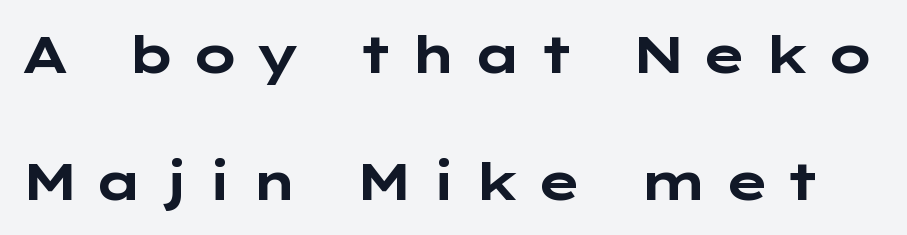
Just letters on the line, the space beneath them empty. The font is running at its bold setting. This is the regular roman posture of the typeface. The type is letterspaced generously, with wide tracking.
